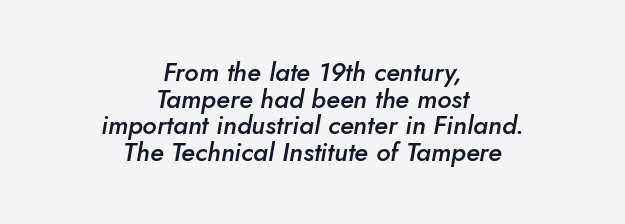
Rendered with sloped, italic letterforms. The space directly below the letters is spotless. The whitespace from short lines is split evenly between both sides. The line texture is even and compact thanks to regular tracking.
